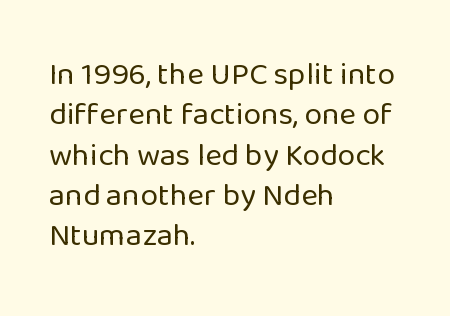
Q: Is the text bold? A: No.
Q: Is the text italic (slanted)? A: No, it is upright.
Q: Is the typeface a serif or a sans-serif typeface? A: Sans-serif.
Q: Is the text underlined? A: No.
Q: How is the paragraph aligned? A: Left-aligned.
Q: Is the spacing between letters normal or unusually wide? A: Normal.
Q: Is the spacing between lines tight, normal or loose? A: Normal.
Q: Width (condensed, normal, or wide)? A: Normal.
Q: Stroke contrast? A: Low.
Q: x-height? A: Medium.
Q: Monospaced? A: No.
